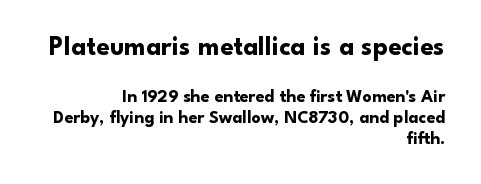
This is the regular roman posture of the typeface. Caption: multi-line text, flush right, ragged left. The first block has been scaled up relative to the second. The line texture is even and compact thanks to regular tracking. Emphasis by weight is at full strength: bold.
